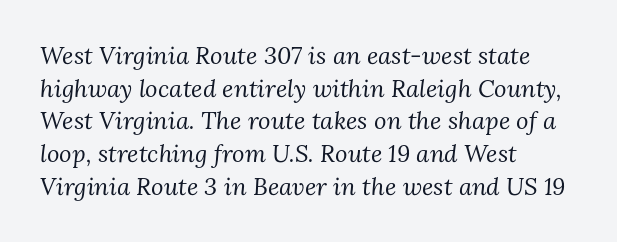
Q: Is the text bold? A: No.
Q: Is the text italic (slanted)? A: Yes, it leans right by about 3 degrees.
Q: Is the text underlined? A: No.
Q: How is the paragraph aligned? A: Left-aligned.
Q: Is the spacing between letters normal or unusually wide? A: Normal.
Q: Is the spacing between lines tight, normal or loose? A: Normal.
